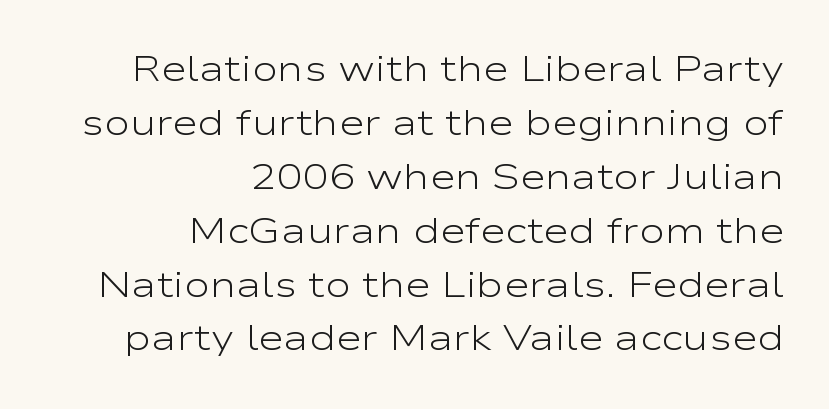
The image shows 35 px light, wide sans-serif type, upright; set right-aligned, normal line spacing (1.54x), normal letter spacing, not underlined; low stroke contrast and a medium x-height.
